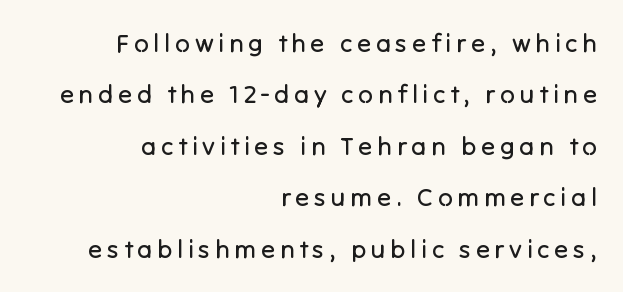
The image shows 26 px text type, upright; set right-aligned, loose line spacing (1.98x), not underlined.
